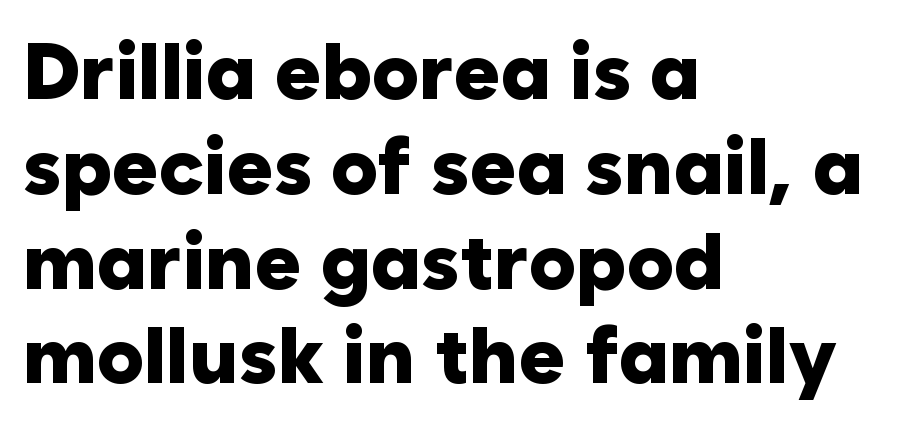
{"serif": "no", "italic": "no", "bold": "yes", "weight": "heavy", "width": "normal", "stroke_contrast": "low", "x_height": "medium", "monospaced": "no", "underline": "no", "align": "left", "line_spacing_ratio": 1.2, "letter_spacing": "normal", "letter_spacing_em": 0.0, "glyph_px": 79}
